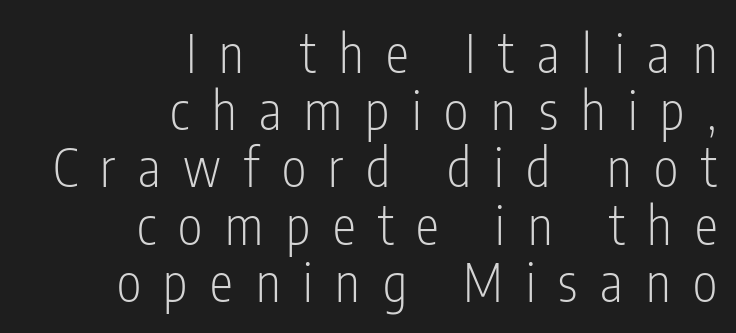
Q: Is the text bold? A: No.
Q: Is the text italic (slanted)? A: No, it is upright.
Q: Is the typeface a serif or a sans-serif typeface? A: Sans-serif.
Q: Is the text underlined? A: No.
Q: How is the paragraph aligned? A: Right-aligned.
Q: Is the spacing between letters normal or unusually wide? A: Unusually wide.
Q: Is the spacing between lines tight, normal or loose? A: Tight.
Q: Width (condensed, normal, or wide)? A: Condensed.
Q: Stroke contrast? A: Low.
Q: x-height? A: Medium.
Q: Monospaced? A: No.
